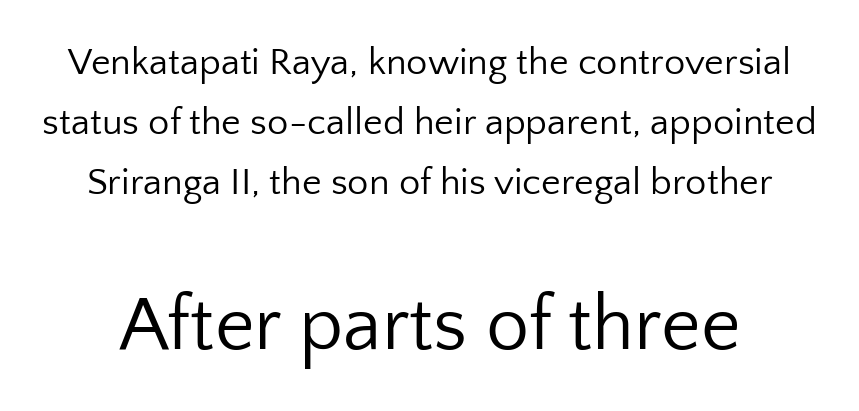
{"serif": "no", "italic": "no", "bold": "no", "weight": "regular", "width": "normal", "stroke_contrast": "low", "x_height": "medium", "monospaced": "no", "underline": "no", "line_spacing": "normal", "line_spacing_ratio": 1.58, "letter_spacing": "normal", "letter_spacing_em": 0.0, "larger_block": "second", "size_ratio": 2.03, "glyph_px": 77}
